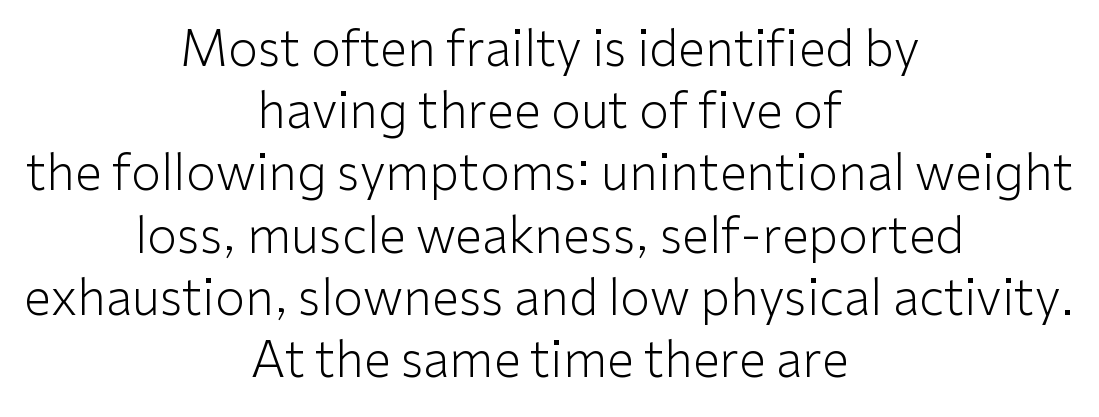
{"serif": "no", "italic": "no", "bold": "no", "weight": "light", "width": "normal", "stroke_contrast": "low", "x_height": "medium", "monospaced": "no", "underline": "no", "align": "center", "line_spacing": "normal", "line_spacing_ratio": 1.27, "letter_spacing": "normal", "letter_spacing_em": 0.0, "glyph_px": 49}
